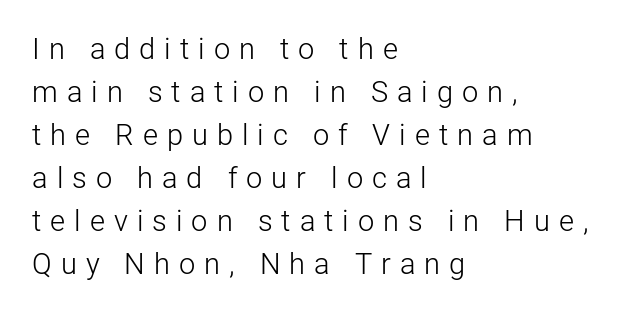
You could only call the tracking loose — the letters float apart. The compositor pushed each line to the left boundary. Beneath every word, the page is bare. Stems here are at most as thick as an everyday book face. The letters advance in unequal steps, a hallmark of proportional type. Is there much room between lines? A standard amount, neither cramped nor airy.
